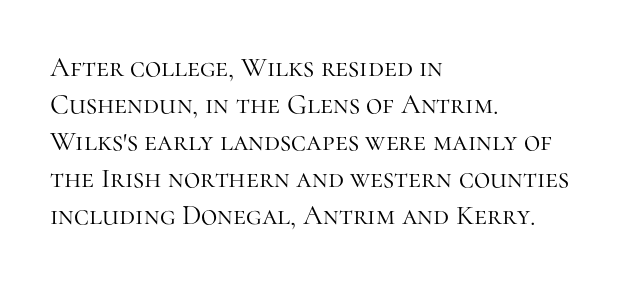
{"serif": "yes", "italic": "no", "bold": "no", "weight": "light", "width": "normal", "stroke_contrast": "high", "x_height": "medium", "monospaced": "no", "underline": "no", "align": "left", "line_spacing": "normal", "line_spacing_ratio": 1.32, "letter_spacing": "normal", "letter_spacing_em": 0.0, "glyph_px": 28}
